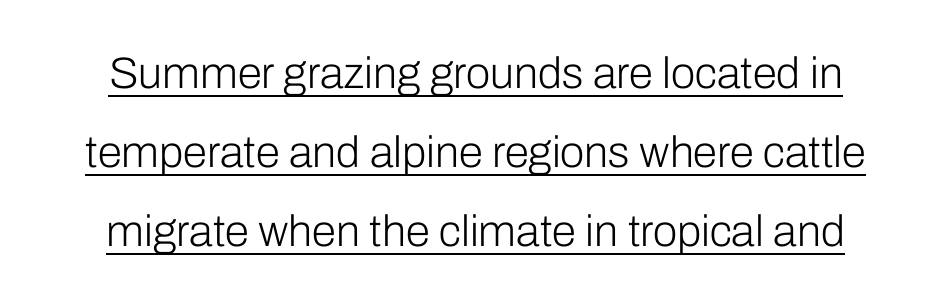
Both edges are ragged and mirror each other, which tells us the setting is centered. This sample uses a sans-serif face. Check the space under the baseline: a stroke is drawn there. Weight class: somewhere from thin through regular.
